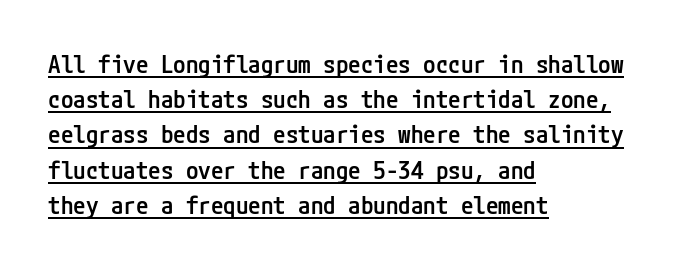
{"italic": "no", "bold": "semi", "underline": "yes", "align": "left", "line_spacing": "normal", "line_spacing_ratio": 1.41, "letter_spacing": "normal", "letter_spacing_em": 0.0, "glyph_px": 25}
